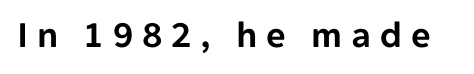
The image shows 38 px sans-serif type, upright; set unusually wide letter spacing (+0.23 em), not underlined; low stroke contrast and a medium x-height.
